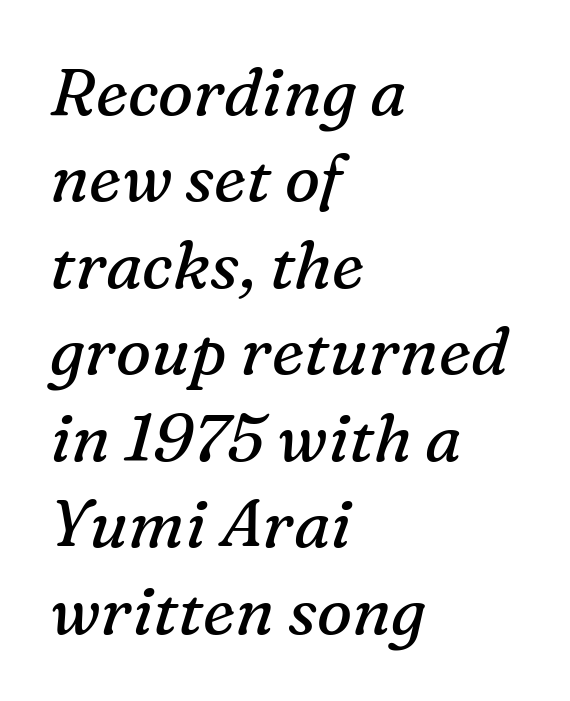
The face looks like a standard text weight, possibly lighter. Underlining? Definitely not there. Stroke terminals: seriffed. The passage shown leans; its letterforms are oblique. The setting favours the left margin, as ordinary paragraphs usually do.
